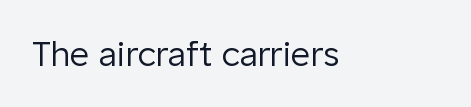
Q: Is the text bold? A: No.
Q: Is the text italic (slanted)? A: No, it is upright.
Q: Is the typeface a serif or a sans-serif typeface? A: Sans-serif.
Q: Is the text underlined? A: No.
Q: Is the spacing between letters normal or unusually wide? A: Normal.
Q: Width (condensed, normal, or wide)? A: Normal.
Q: Stroke contrast? A: Low.
Q: x-height? A: Medium.
Q: Monospaced? A: No.
